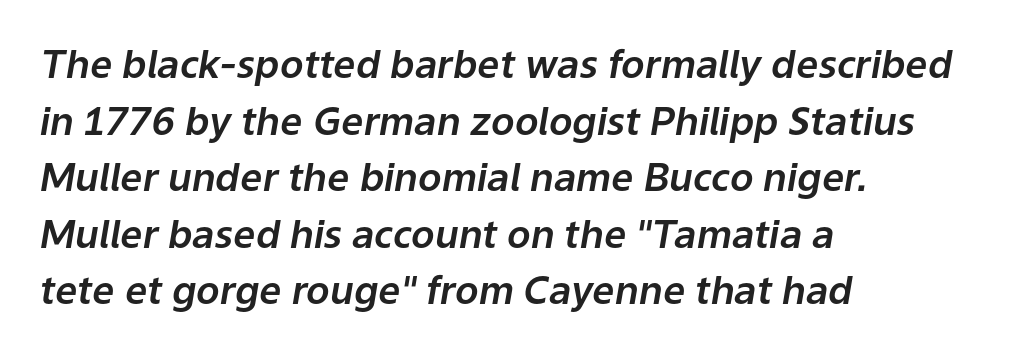
Underlining? Definitely not there. Every row of glyphs begins at an identical x-position on the left. A typesetter would call this leading conventional body-copy spacing. The glyphs look as if they've been sheared to an angle.
